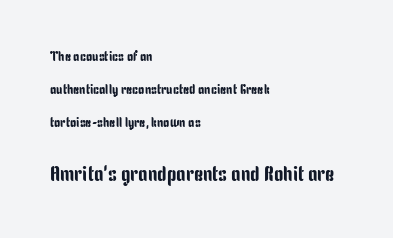
Q: Is the text italic (slanted)? A: No, it is upright.
Q: Is the text underlined? A: No.
Q: How is the paragraph aligned? A: Left-aligned.
Q: Is the spacing between letters normal or unusually wide? A: Normal.
Q: Is the spacing between lines tight, normal or loose? A: Loose.
Q: Which block of text is set in a larger size, the first (top) or the second (bottom)? A: The second (bottom) one.
